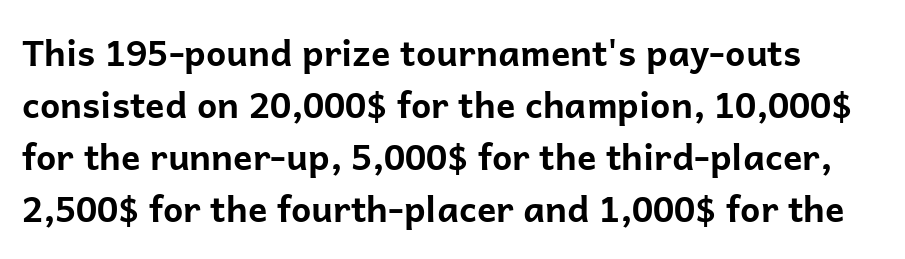
The image shows 36 px bold sans-serif type, upright; set normal line spacing (1.44x), normal letter spacing, not underlined; low stroke contrast and a medium x-height.
